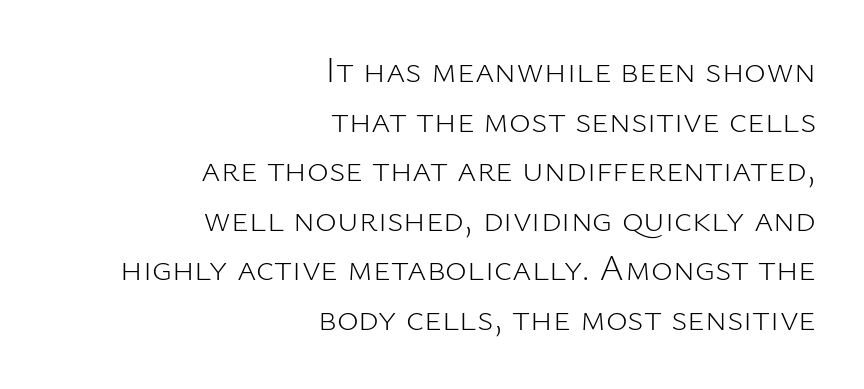
The image shows 37 px light sans-serif type, upright; set right-aligned, normal line spacing (1.34x), normal letter spacing, not underlined; low stroke contrast and a medium x-height.
